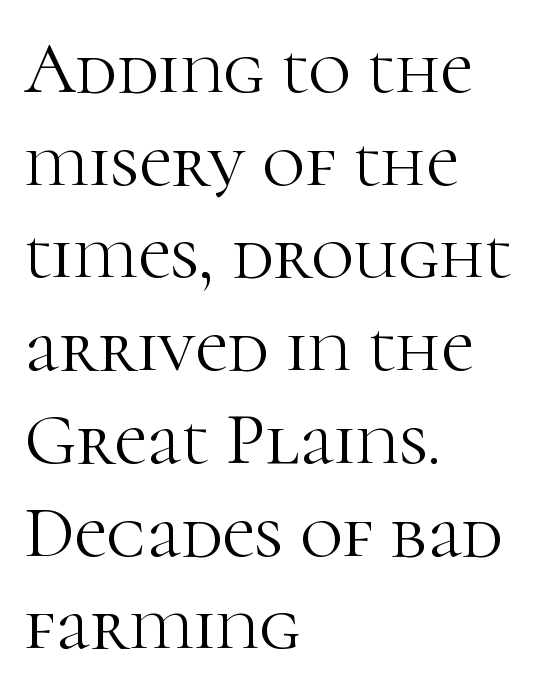
{"serif": "yes", "italic": "no", "bold": "no", "weight": "light", "width": "normal", "stroke_contrast": "high", "x_height": "medium", "monospaced": "no", "underline": "no", "align": "left", "line_spacing": "normal", "line_spacing_ratio": 1.27, "letter_spacing": "normal", "letter_spacing_em": 0.0, "glyph_px": 73}
